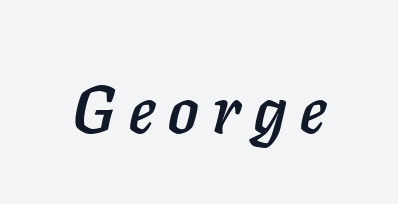
The image shows 67 px text type, italic (leaning right); set unusually wide letter spacing (+0.2 em), not underlined; low stroke contrast and a medium x-height.
